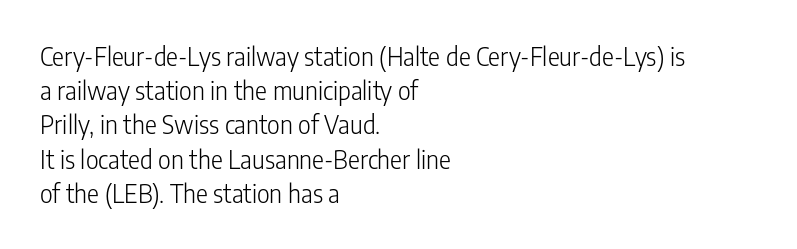
The area under the type is left untouched. A roman cut, with each character standing at attention. Observe the ordinary spacing: letters are neighbours, not strangers. Notice how the passage keeps a crisp vertical edge on the left only.
